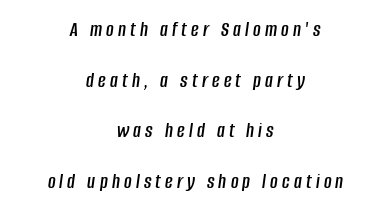
Glance below the letters and you will spot only blank space. Observe the lean: these are italic letterforms. Both edges are ragged and mirror each other, which tells us the setting is centered. Tracking here is generous; glyphs stand well apart from one another.
